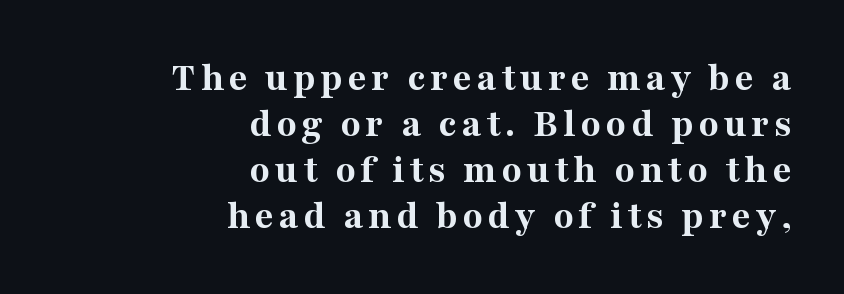
The image shows 41 px bold serif type, upright; set right-aligned, tight line spacing (1.12x), not underlined; medium stroke contrast and a medium x-height.
